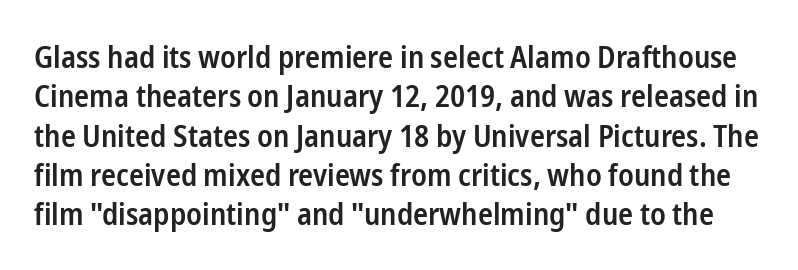
The image shows 31 px semibold, condensed sans-serif type, upright; set normal line spacing (1.27x), normal letter spacing, not underlined; low stroke contrast and a medium x-height.
